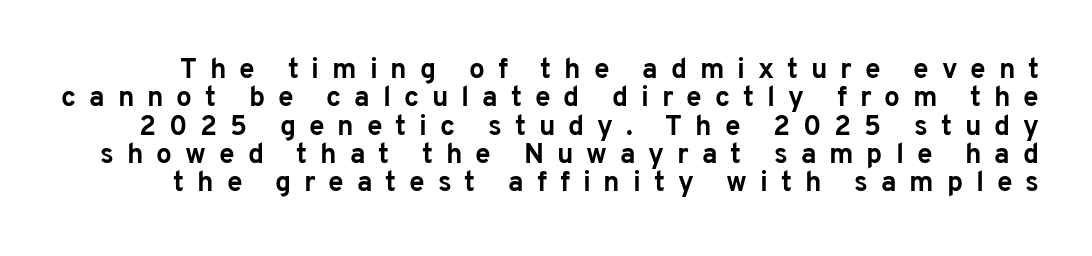
{"serif": "no", "italic": "no", "bold": "yes", "weight": "bold", "width": "normal", "stroke_contrast": "low", "x_height": "medium", "monospaced": "no", "underline": "no", "line_spacing": "tight", "line_spacing_ratio": 1.01, "letter_spacing": "wide", "letter_spacing_em": 0.46, "glyph_px": 28}
